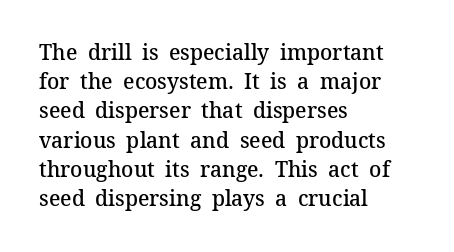
{"italic": "no", "bold": "semi", "underline": "no", "align": "left", "line_spacing": "normal", "line_spacing_ratio": 1.39, "letter_spacing": "normal", "letter_spacing_em": 0.0, "glyph_px": 21}
